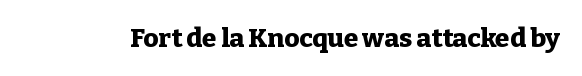
The image shows 26 px bold type, upright; set normal letter spacing, not underlined.
